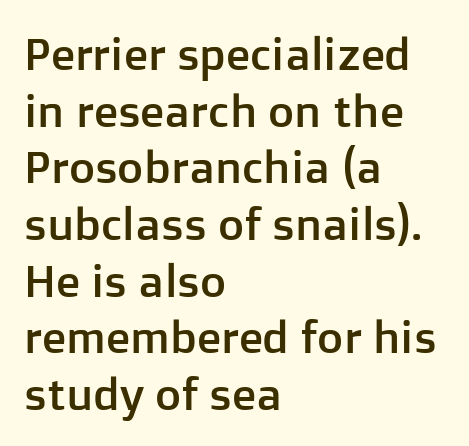
{"serif": "no", "italic": "no", "width": "normal", "stroke_contrast": "low", "x_height": "medium", "monospaced": "no", "underline": "no", "align": "left", "line_spacing": "normal", "line_spacing_ratio": 1.26, "letter_spacing": "normal", "letter_spacing_em": 0.0, "glyph_px": 45}
